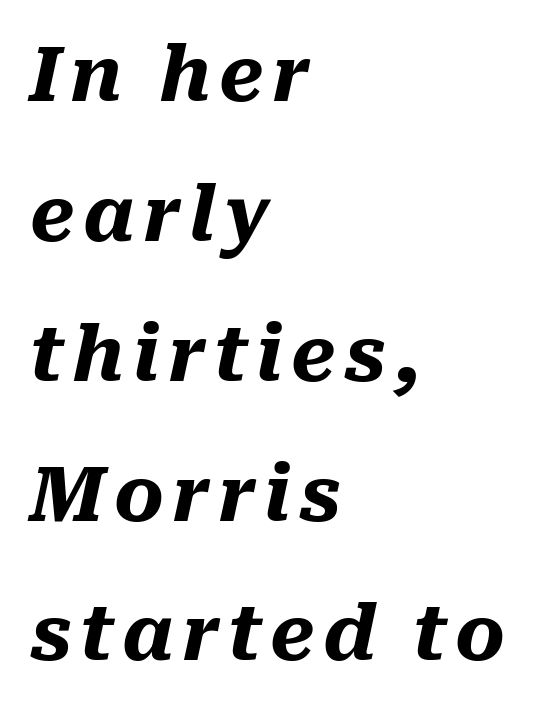
Q: Is the text bold? A: Yes.
Q: Is the text italic (slanted)? A: Yes, it leans right by about 10 degrees.
Q: Is the text underlined? A: No.
Q: How is the paragraph aligned? A: Left-aligned.
Q: Width (condensed, normal, or wide)? A: Normal.
Q: Stroke contrast? A: Medium.
Q: x-height? A: Medium.
Q: Monospaced? A: No.
